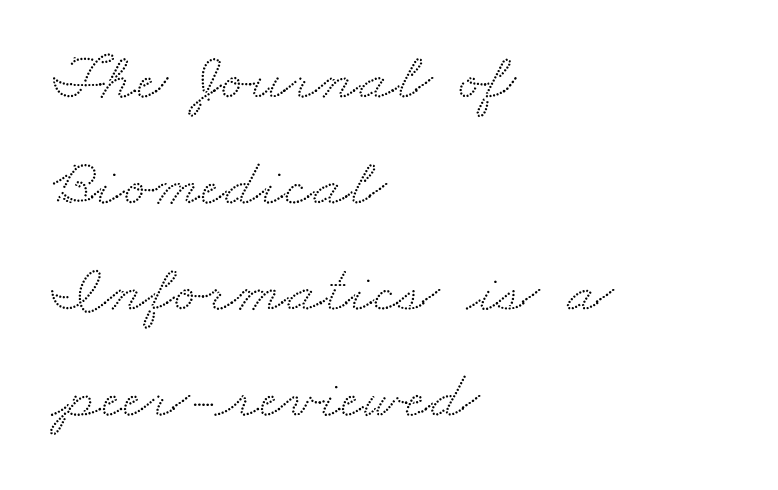
{"serif": "yes", "width": "wide", "stroke_contrast": "medium", "x_height": "small", "monospaced": "no", "underline": "no", "align": "left", "line_spacing": "normal", "line_spacing_ratio": 1.56, "letter_spacing": "normal", "letter_spacing_em": 0.0, "glyph_px": 68}
